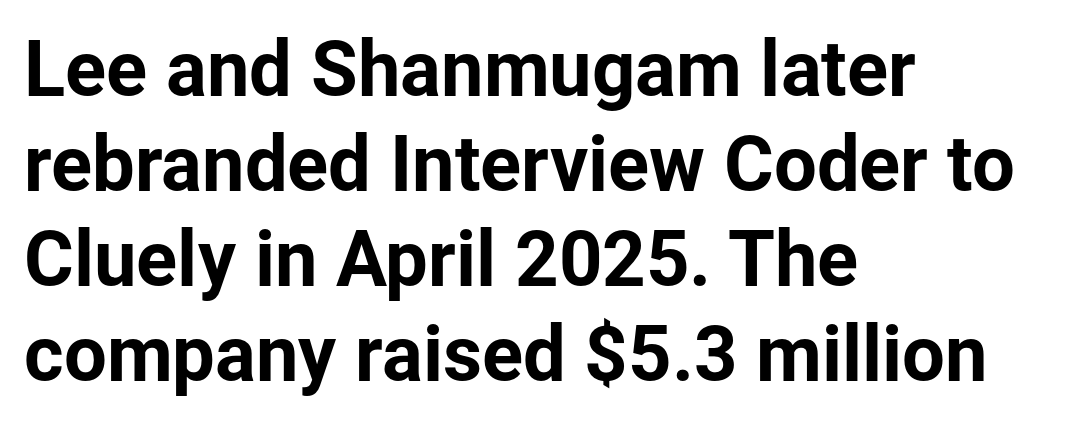
The image shows 76 px sans-serif type, upright; set left-aligned, normal line spacing (1.25x), normal letter spacing, not underlined; low stroke contrast and a medium x-height.
